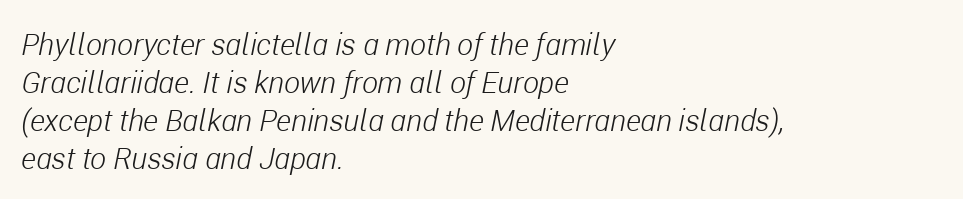
Q: Is the text bold? A: No.
Q: Is the text italic (slanted)? A: Yes, it leans right by about 11 degrees.
Q: Is the text underlined? A: No.
Q: How is the paragraph aligned? A: Left-aligned.
Q: Is the spacing between letters normal or unusually wide? A: Normal.
Q: Is the spacing between lines tight, normal or loose? A: Normal.
Q: Width (condensed, normal, or wide)? A: Condensed.
Q: Stroke contrast? A: Low.
Q: x-height? A: Medium.
Q: Monospaced? A: No.
